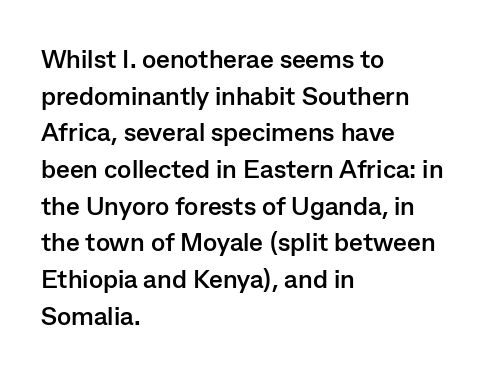
The image shows 26 px bold type, upright; set left-aligned, normal line spacing (1.41x), normal letter spacing, not underlined.
